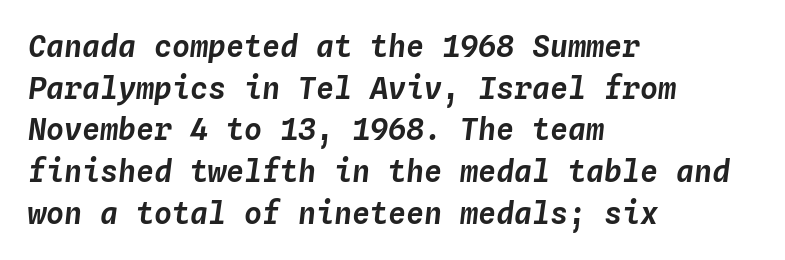
Q: Is the text italic (slanted)? A: Yes, it leans right by about 4 degrees.
Q: Is the text underlined? A: No.
Q: How is the paragraph aligned? A: Left-aligned.
Q: Is the spacing between letters normal or unusually wide? A: Normal.
Q: Is the spacing between lines tight, normal or loose? A: Normal.
Q: Width (condensed, normal, or wide)? A: Normal.
Q: Stroke contrast? A: Low.
Q: x-height? A: Medium.
Q: Monospaced? A: Yes.
